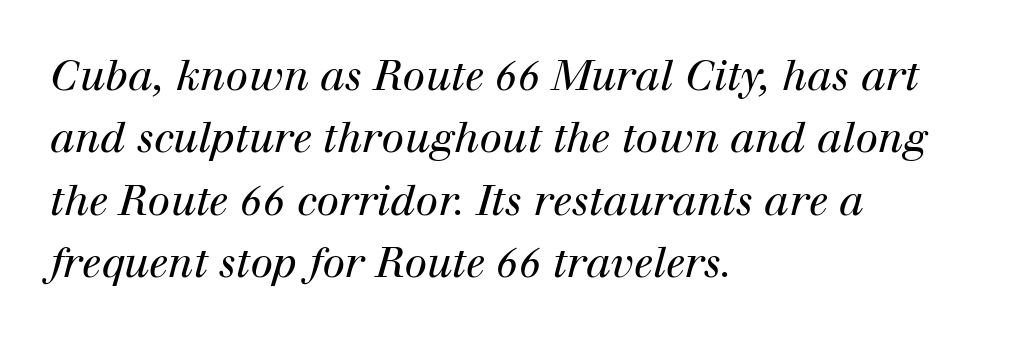
{"serif": "yes", "italic": "yes", "lean": "right", "slant_degrees": 12, "bold": "no", "weight": "regular", "width": "normal", "stroke_contrast": "high", "x_height": "medium", "monospaced": "no", "underline": "no", "align": "left", "line_spacing": "normal", "line_spacing_ratio": 1.52, "letter_spacing": "normal", "letter_spacing_em": 0.0, "glyph_px": 41}
